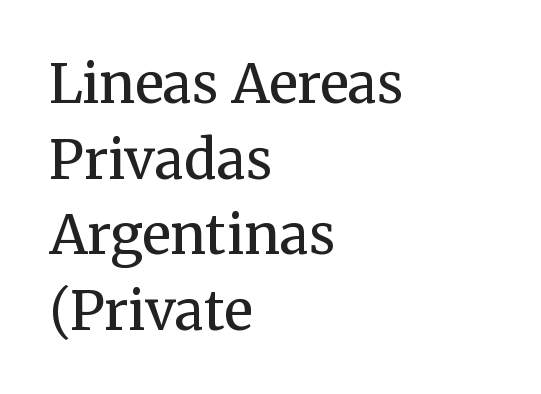
Do the characters align in a grid? No, the font is proportional. No extra ink here — the face is not bold. Standard letterfit; no display-style spreading of the glyphs. Compared with typical paragraphs, the rows here are spaced about the same.
